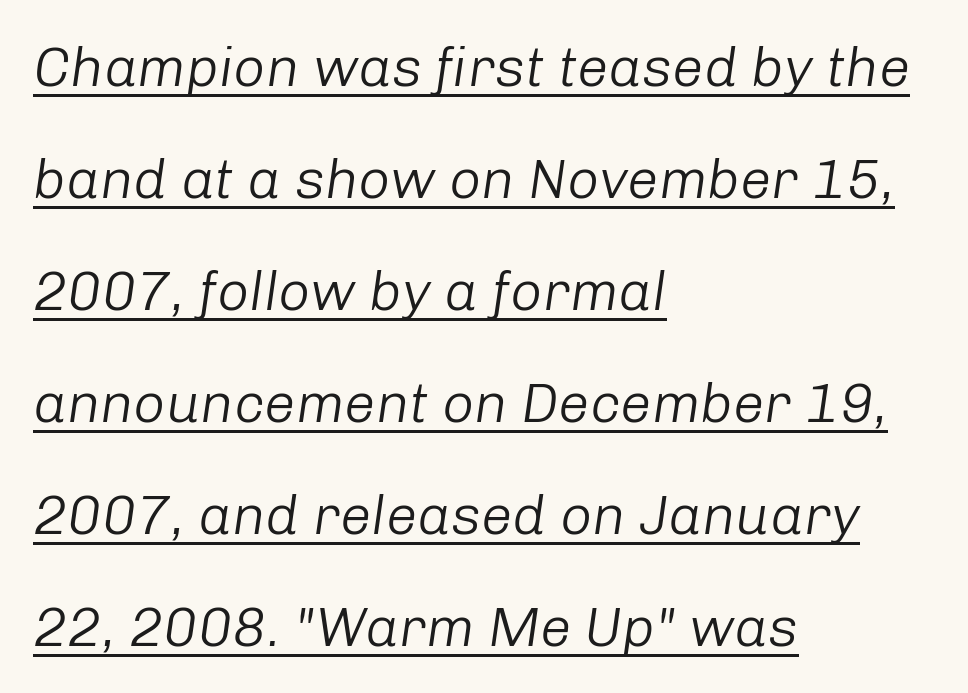
Q: Is the text bold? A: No.
Q: Is the text italic (slanted)? A: Yes, it leans right by about 8 degrees.
Q: Is the text underlined? A: Yes.
Q: How is the paragraph aligned? A: Left-aligned.
Q: Is the spacing between letters normal or unusually wide? A: Normal.
Q: Is the spacing between lines tight, normal or loose? A: Loose.
Q: Width (condensed, normal, or wide)? A: Normal.
Q: Stroke contrast? A: Low.
Q: x-height? A: Medium.
Q: Monospaced? A: No.
